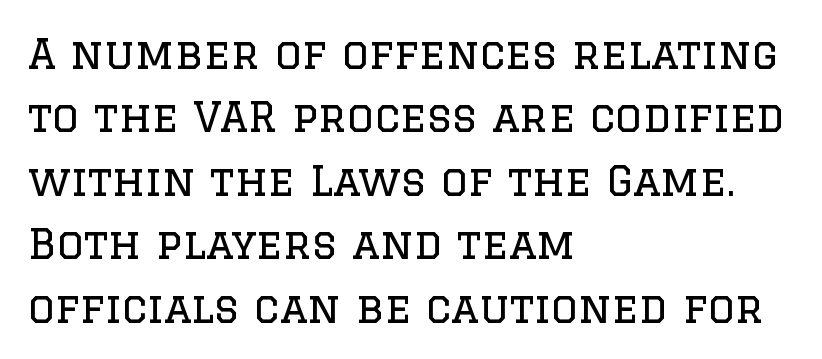
Yep, those are serifs on the letters. Visually the block forms a straight wall on the left and a jagged coastline on the right. Looks like regular typesetting: each glyph gets only the width it needs. Observe the ordinary spacing: letters are neighbours, not strangers.
